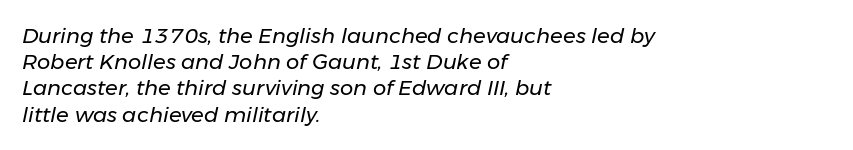
Q: Is the text bold? A: No.
Q: Is the text italic (slanted)? A: Yes, it leans right by about 11 degrees.
Q: Is the text underlined? A: No.
Q: How is the paragraph aligned? A: Left-aligned.
Q: Is the spacing between letters normal or unusually wide? A: Normal.
Q: Is the spacing between lines tight, normal or loose? A: Normal.
